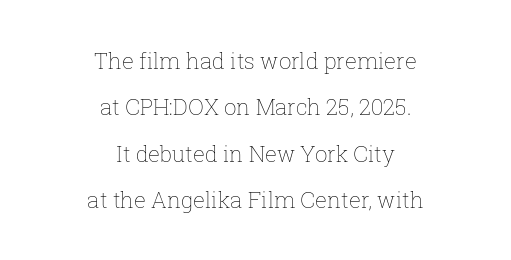
Q: Is the text bold? A: No.
Q: Is the text italic (slanted)? A: No, it is upright.
Q: Is the text underlined? A: No.
Q: How is the paragraph aligned? A: Centered.
Q: Is the spacing between letters normal or unusually wide? A: Normal.
Q: Is the spacing between lines tight, normal or loose? A: Loose.
